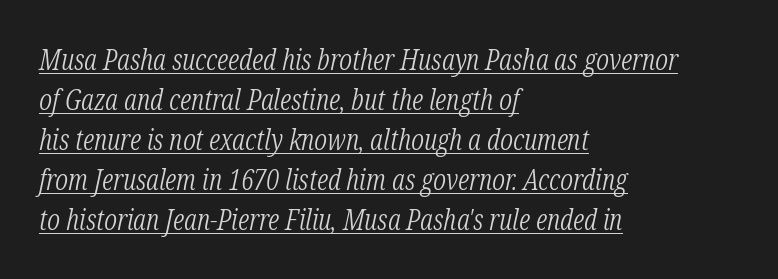
{"serif": "yes", "italic": "yes", "lean": "right", "slant_degrees": 12, "bold": "no", "weight": "light", "width": "condensed", "stroke_contrast": "low", "x_height": "medium", "monospaced": "no", "underline": "yes", "align": "left", "line_spacing": "normal", "line_spacing_ratio": 1.38, "letter_spacing": "normal", "letter_spacing_em": 0.0, "glyph_px": 29}
